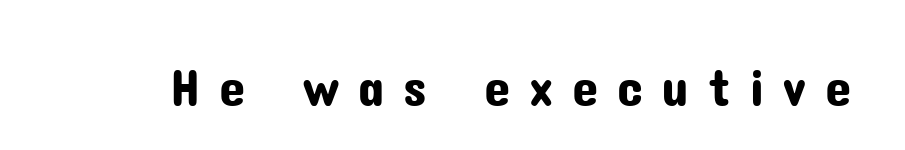
Q: Is the text italic (slanted)? A: No, it is upright.
Q: Is the typeface a serif or a sans-serif typeface? A: Sans-serif.
Q: Is the text underlined? A: No.
Q: Is the spacing between letters normal or unusually wide? A: Unusually wide.
Q: Width (condensed, normal, or wide)? A: Normal.
Q: Stroke contrast? A: Low.
Q: x-height? A: Medium.
Q: Monospaced? A: No.
